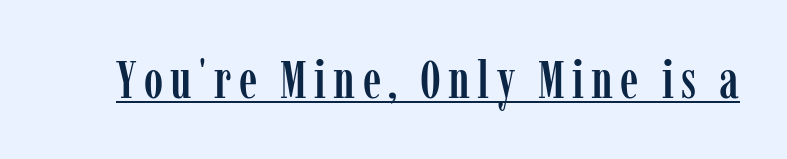
The image shows 52 px condensed serif type, upright; set underlined; low stroke contrast and a medium x-height.
